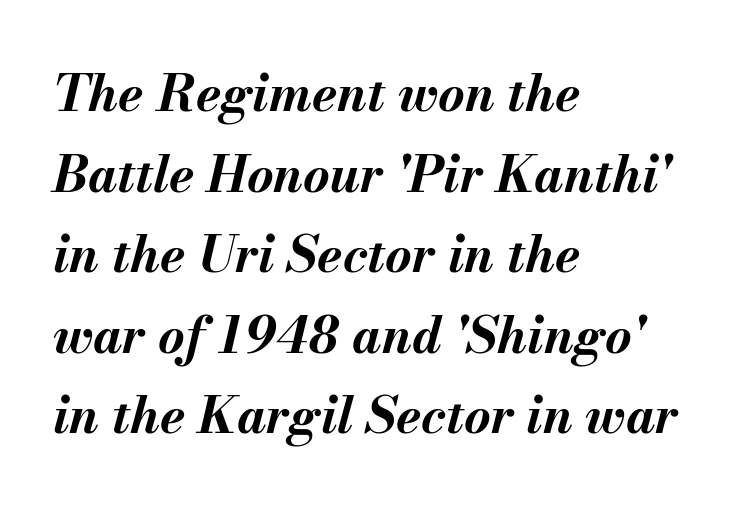
Q: Is the text bold? A: Yes.
Q: Is the text italic (slanted)? A: Yes, it leans right by about 13 degrees.
Q: Is the text underlined? A: No.
Q: How is the paragraph aligned? A: Left-aligned.
Q: Is the spacing between letters normal or unusually wide? A: Normal.
Q: Is the spacing between lines tight, normal or loose? A: Normal.
Q: Width (condensed, normal, or wide)? A: Normal.
Q: Stroke contrast? A: Medium.
Q: x-height? A: Small.
Q: Monospaced? A: No.
